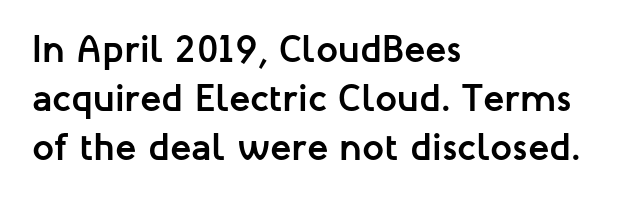
Is this a sans? Yes — the strokes have no serifs. Nope, not italic — everything's standing straight. A student would call this left alignment; a typographer would say flush left, rag right. A typesetter would call this leading conventional body-copy spacing. Honestly, there is no underline to notice here at all.
